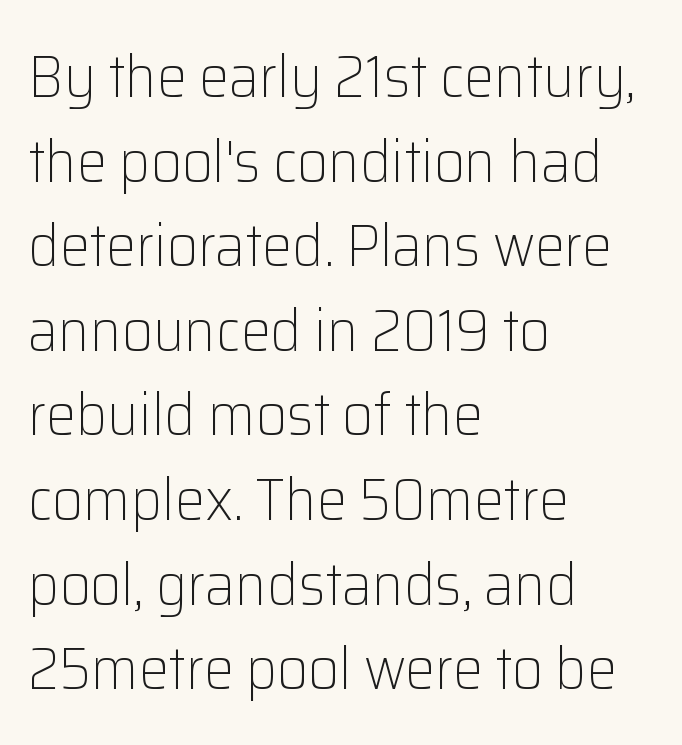
The block of text has a typical density, with ordinary space between rows. Between one letter and the next there's only the usual sliver of space. Serif or sans? Sans — the stroke terminals are bare. The zone under the glyphs is completely vacant.
